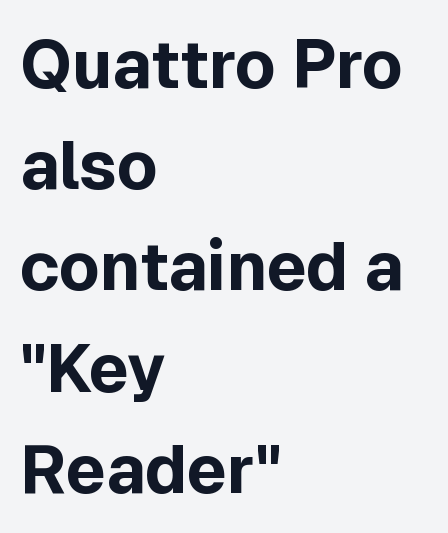
The glyphs are unaccompanied by any horizontal stroke below them. In terms of posture, this sample is upright. Is the type bold? Yes — the strokes are clearly thick and heavy. Examine the stroke ends and you'll find no serifs. These lines are set flush left with a ragged right edge.
